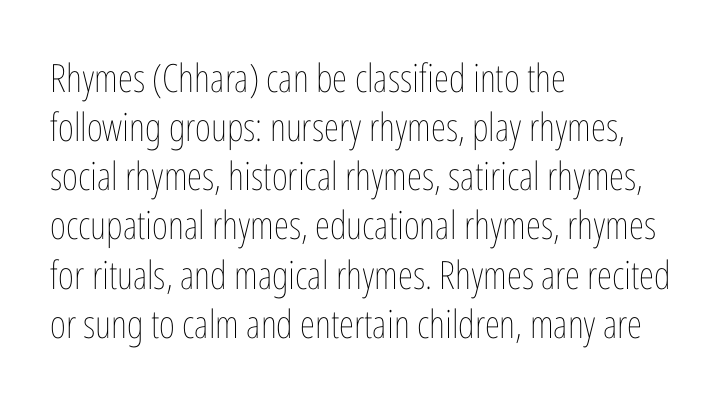
Q: Is the text bold? A: No.
Q: Is the text italic (slanted)? A: No, it is upright.
Q: Is the text underlined? A: No.
Q: How is the paragraph aligned? A: Left-aligned.
Q: Is the spacing between letters normal or unusually wide? A: Normal.
Q: Is the spacing between lines tight, normal or loose? A: Normal.
Q: Width (condensed, normal, or wide)? A: Condensed.
Q: Stroke contrast? A: Low.
Q: x-height? A: Medium.
Q: Monospaced? A: No.
